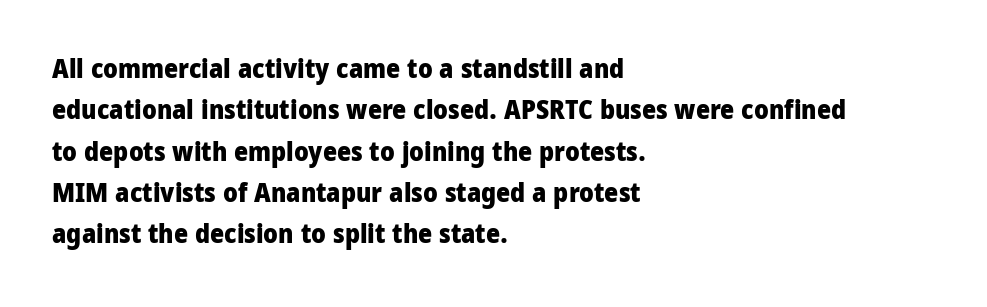
This block has exactly the height ordinary leading produces. The letterforms sit shoulder to shoulder at normal distance. On the weight axis this lands at bold, roughly 700. Line beginnings align vertically; line endings do not. A roman cut, with each character standing at attention.
